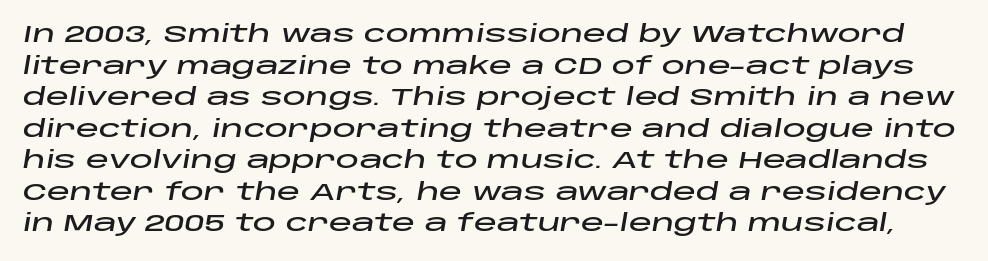
Underline: absent. Evenly set lines give the paragraph a standard silhouette. Honestly, the letter spacing is just normal — you wouldn't notice it. Italic: yes, the glyphs are oblique.
